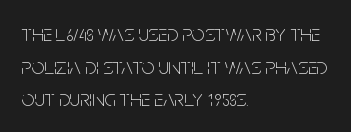
The image shows 23 px text type, upright; set left-aligned, normal line spacing (1.42x), normal letter spacing, not underlined.
